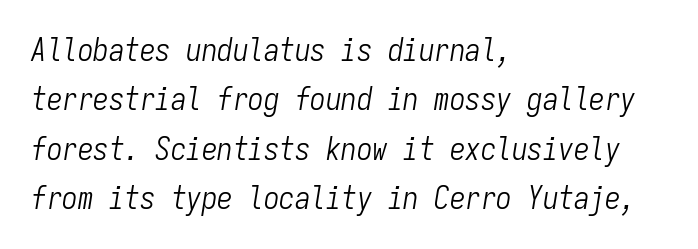
The image shows 31 px light, condensed type, italic (leaning right), monospaced; set left-aligned, normal line spacing (1.59x), normal letter spacing, not underlined; low stroke contrast and a medium x-height.
